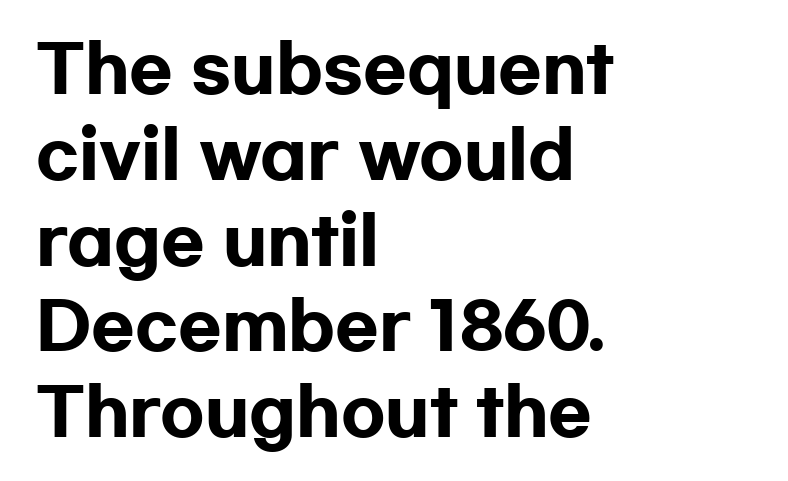
Here the designer chose a conventional face with non-uniform glyph widths. Does extra space separate the letters? No, they use regular spacing. The lines sit at an ordinary, default distance from one another. In terms of letterform style, serifs are entirely absent. Look at the stroke-to-counter ratio: heavy, a bold.
